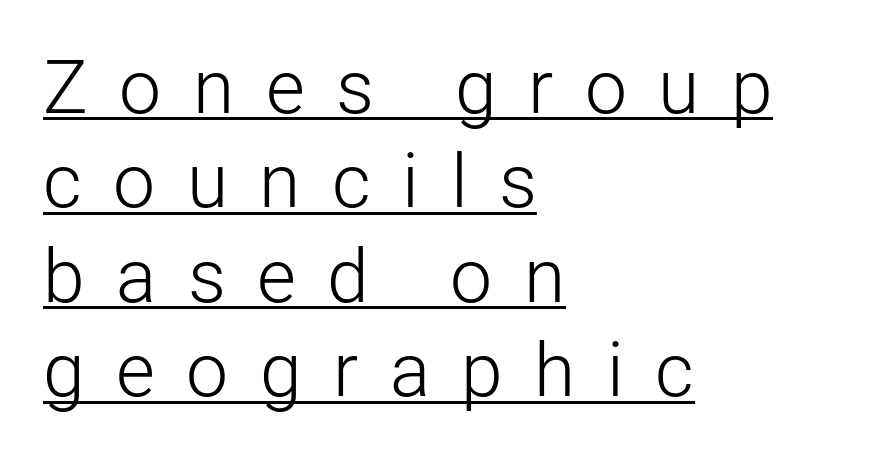
Q: Is the text bold? A: No.
Q: Is the text italic (slanted)? A: No, it is upright.
Q: Is the typeface a serif or a sans-serif typeface? A: Sans-serif.
Q: Is the text underlined? A: Yes.
Q: How is the paragraph aligned? A: Left-aligned.
Q: Is the spacing between letters normal or unusually wide? A: Unusually wide.
Q: Is the spacing between lines tight, normal or loose? A: Normal.
Q: Width (condensed, normal, or wide)? A: Normal.
Q: Stroke contrast? A: Low.
Q: x-height? A: Medium.
Q: Monospaced? A: No.
